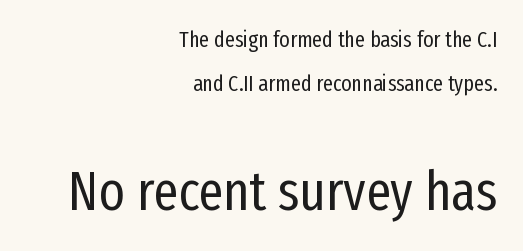
Larger block? The one below; the one above is distinctly smaller. The letters advance in unequal steps, a hallmark of proportional type. Which margin do the lines hug? The right one — the left edge is uneven. This sample trades compactness for vertical openness between lines. A roman cut, with each character standing at attention. Observe the absence of serifs on each vertical stroke in this sample.
